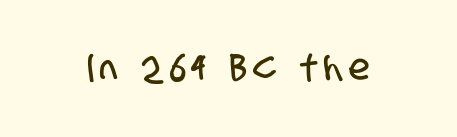
{"serif": "no", "width": "condensed", "stroke_contrast": "low", "x_height": "large", "monospaced": "no", "underline": "no", "glyph_px": 36}
